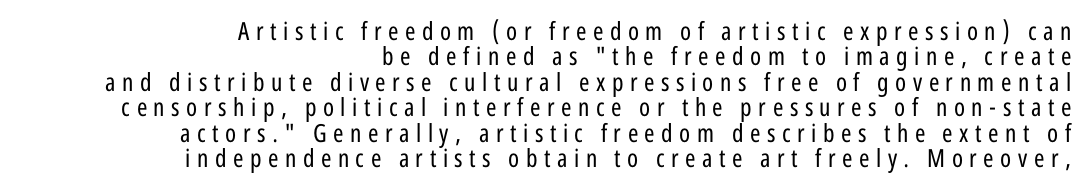
The image shows 25 px text type, upright; set right-aligned, tight line spacing (1.02x), unusually wide letter spacing (+0.26 em), not underlined.
